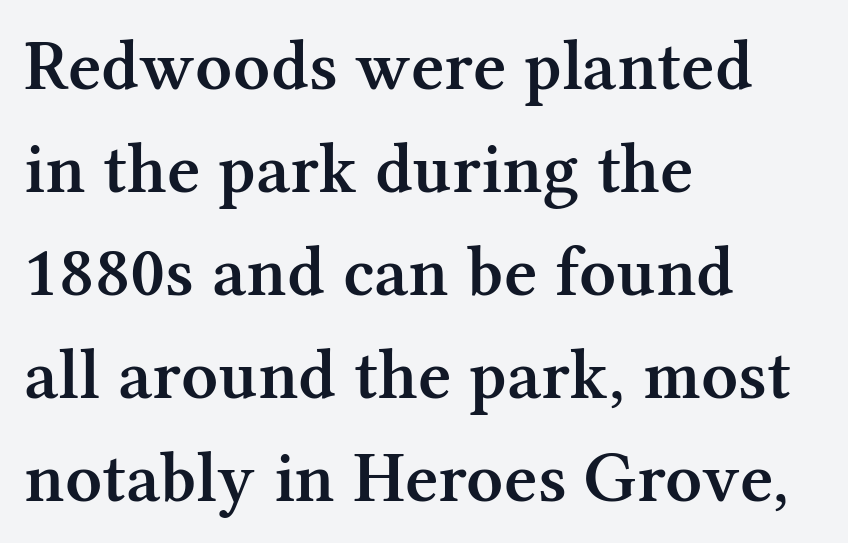
{"serif": "yes", "italic": "no", "bold": "semi", "weight": "semibold", "width": "normal", "stroke_contrast": "medium", "x_height": "medium", "monospaced": "no", "underline": "no", "align": "left", "line_spacing": "normal", "line_spacing_ratio": 1.43, "letter_spacing": "normal", "letter_spacing_em": 0.0, "glyph_px": 72}
